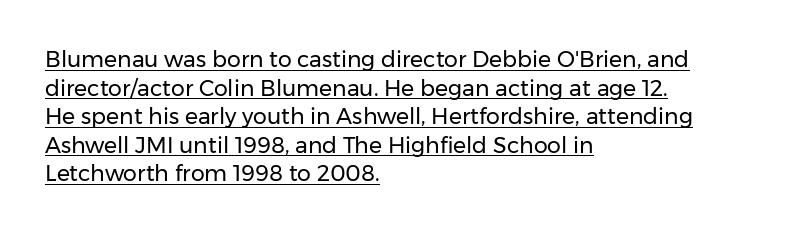
The image shows 22 px text type, upright; set left-aligned, normal line spacing (1.3x), normal letter spacing, underlined.
